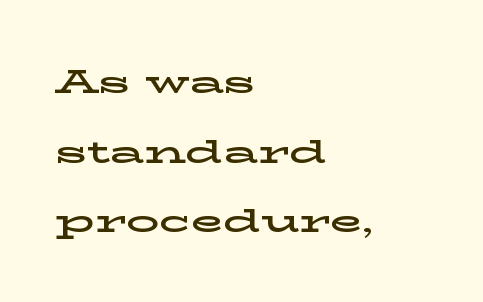
{"serif": "yes", "italic": "no", "width": "wide", "stroke_contrast": "low", "x_height": "medium", "monospaced": "no", "underline": "no", "align": "left", "line_spacing": "loose", "line_spacing_ratio": 2.11, "letter_spacing": "normal", "letter_spacing_em": 0.0, "glyph_px": 33}
